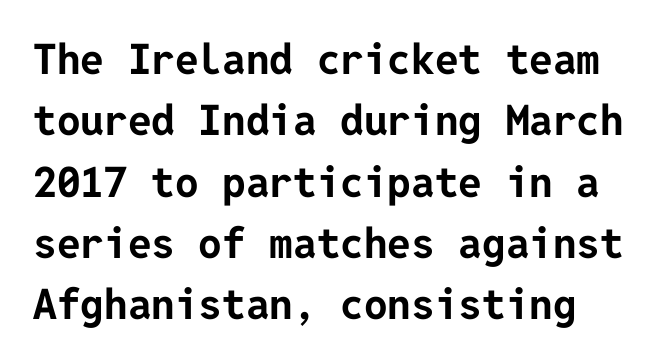
The image shows 42 px bold sans-serif type, upright; set normal line spacing (1.46x), normal letter spacing, not underlined; low stroke contrast and a medium x-height.
